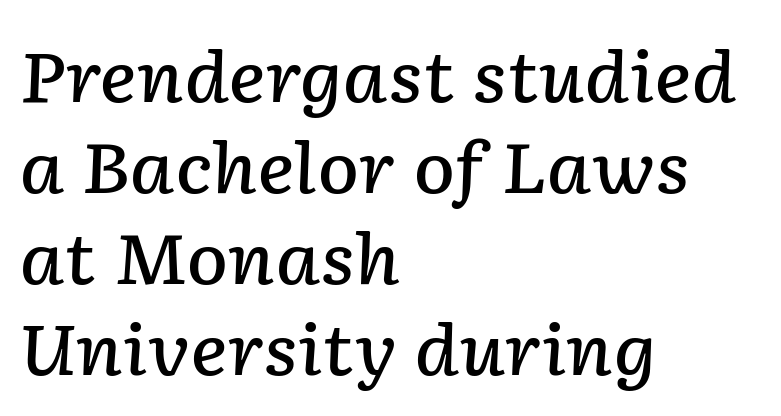
Q: Is the text bold? A: Semi-bold.
Q: Is the text italic (slanted)? A: Yes, it leans right by about 2 degrees.
Q: Is the text underlined? A: No.
Q: How is the paragraph aligned? A: Left-aligned.
Q: Is the spacing between letters normal or unusually wide? A: Normal.
Q: Is the spacing between lines tight, normal or loose? A: Normal.
Q: Width (condensed, normal, or wide)? A: Normal.
Q: Stroke contrast? A: Low.
Q: x-height? A: Medium.
Q: Monospaced? A: No.
